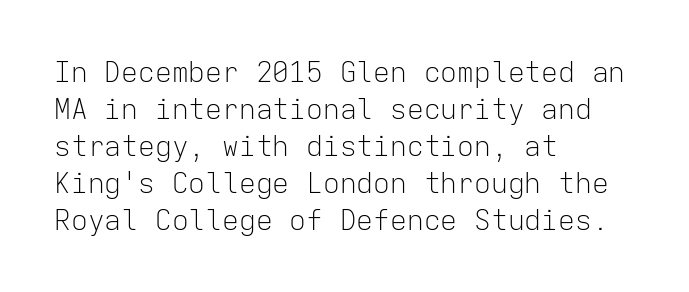
{"serif": "no", "italic": "no", "bold": "no", "weight": "light", "width": "normal", "stroke_contrast": "low", "x_height": "medium", "monospaced": "yes", "underline": "no", "align": "left", "line_spacing": "normal", "line_spacing_ratio": 1.32, "letter_spacing": "normal", "letter_spacing_em": 0.0, "glyph_px": 28}
